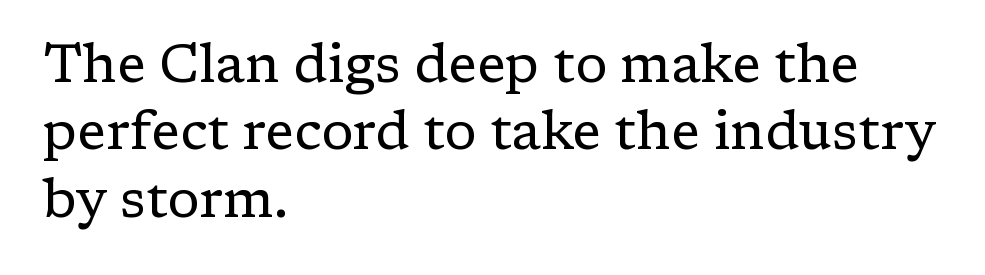
The image shows 53 px regular-weight serif type, upright; set left-aligned, normal line spacing (1.27x), normal letter spacing, not underlined; low stroke contrast and a medium x-height.
